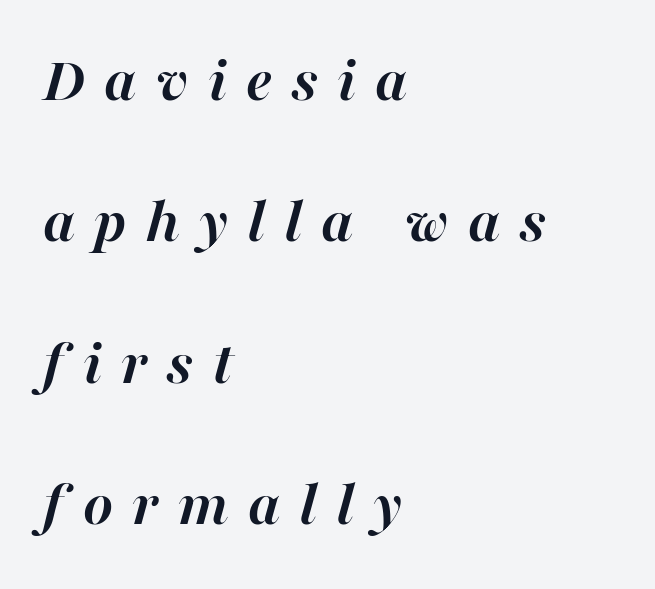
Q: Is the text bold? A: Yes.
Q: Is the text italic (slanted)? A: Yes, it leans right by about 16 degrees.
Q: Is the text underlined? A: No.
Q: How is the paragraph aligned? A: Left-aligned.
Q: Is the spacing between letters normal or unusually wide? A: Unusually wide.
Q: Is the spacing between lines tight, normal or loose? A: Loose.
Q: Width (condensed, normal, or wide)? A: Normal.
Q: Stroke contrast? A: High.
Q: x-height? A: Medium.
Q: Monospaced? A: No.
